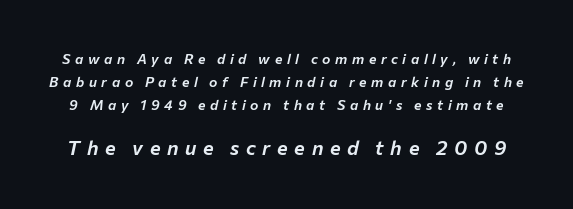
Notice how descenders clear the ascenders below comfortably — that's standard leading. No word sits above an underline. In terms of posture, this sample is oblique. Type size steps up from the first block to the second. These lines have a slow, spaced-out rhythm from letter to letter.
